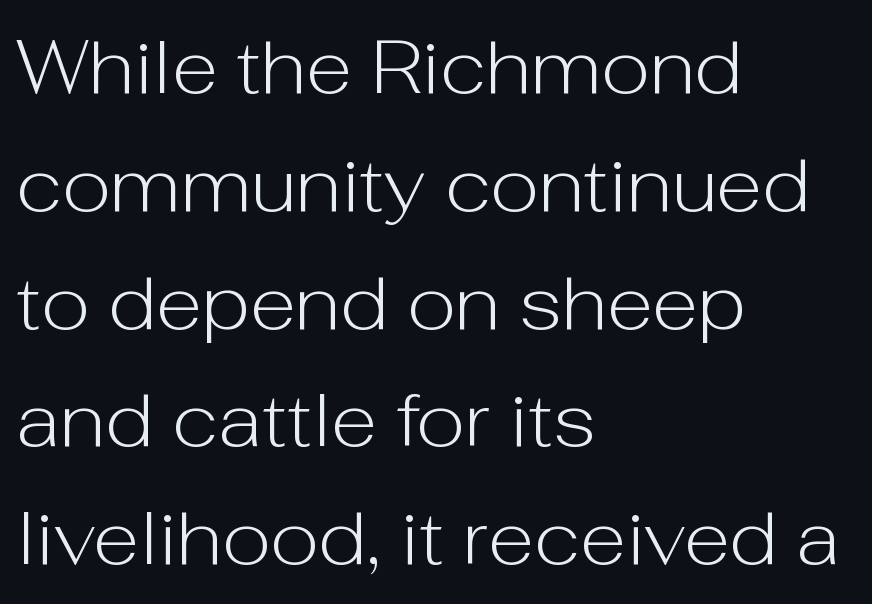
The image shows 76 px light sans-serif type, upright; set left-aligned, normal line spacing (1.55x), normal letter spacing, not underlined; low stroke contrast and a medium x-height.
